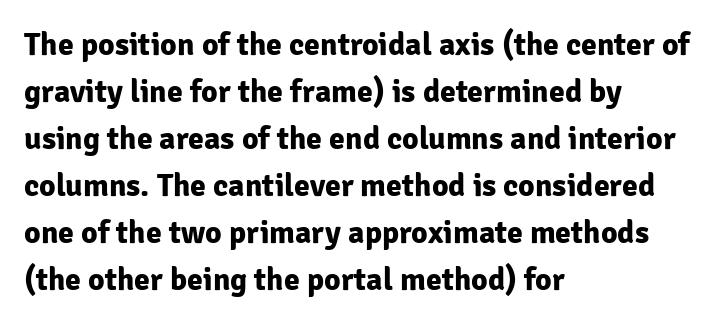
Q: Is the text bold? A: Yes.
Q: Is the text italic (slanted)? A: No, it is upright.
Q: Is the typeface a serif or a sans-serif typeface? A: Sans-serif.
Q: Is the text underlined? A: No.
Q: How is the paragraph aligned? A: Left-aligned.
Q: Is the spacing between letters normal or unusually wide? A: Normal.
Q: Is the spacing between lines tight, normal or loose? A: Normal.
Q: Width (condensed, normal, or wide)? A: Normal.
Q: Stroke contrast? A: Low.
Q: x-height? A: Medium.
Q: Monospaced? A: No.
